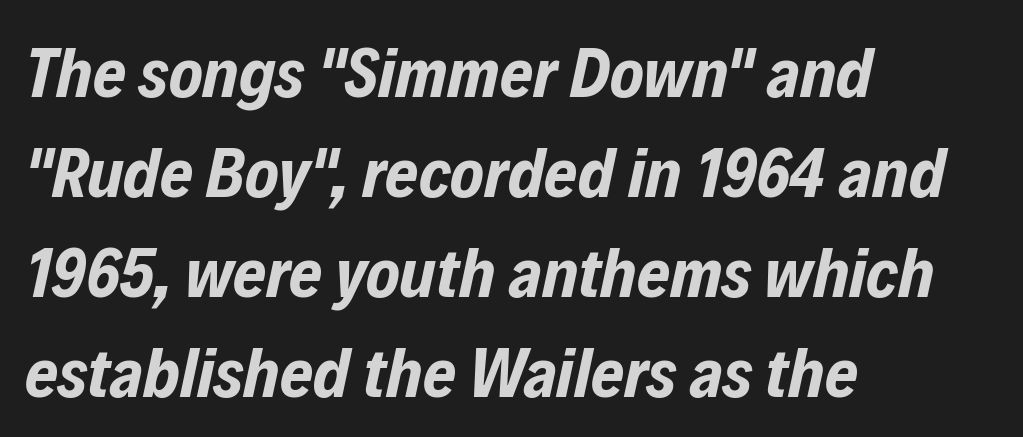
The image shows 71 px bold, condensed type, italic (leaning right); set left-aligned, normal line spacing (1.41x), normal letter spacing, not underlined; low stroke contrast and a medium x-height.
